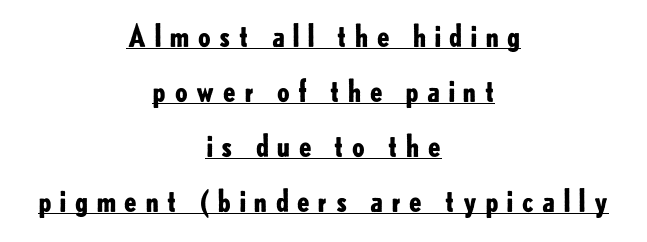
Is this a fixed-width face? No — the glyphs have proportional, varying widths. The lettering stays uniformly vertical, giving the passage a roman look. The horizontal fit of the characters is loose and conspicuously gappy. You can see a thin bar hugging the bottom of the glyphs. The characters look thick and weighty, a clear bold.
